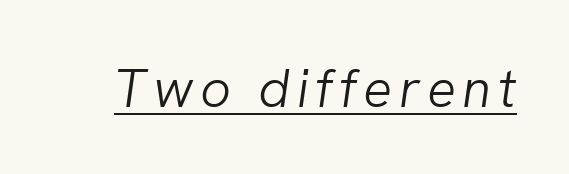
Q: Is the text bold? A: No.
Q: Is the text italic (slanted)? A: Yes, it leans right by about 8 degrees.
Q: Is the text underlined? A: Yes.
Q: Width (condensed, normal, or wide)? A: Normal.
Q: Stroke contrast? A: Low.
Q: x-height? A: Medium.
Q: Monospaced? A: No.
